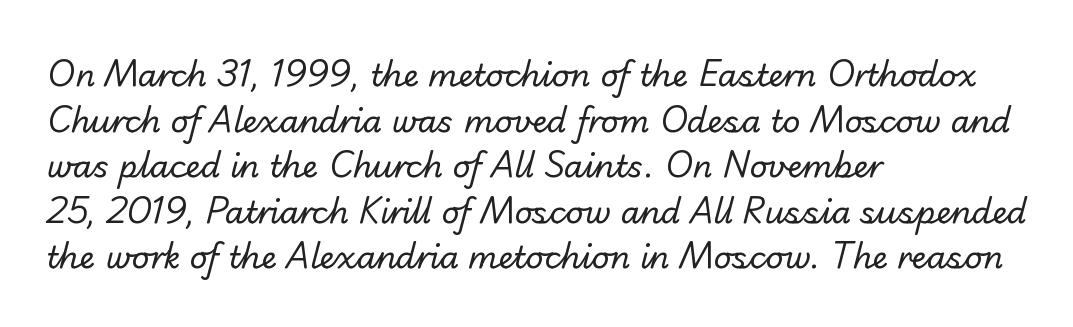
Q: Is the text bold? A: No.
Q: Is the typeface a serif or a sans-serif typeface? A: Sans-serif.
Q: Is the text underlined? A: No.
Q: How is the paragraph aligned? A: Left-aligned.
Q: Is the spacing between letters normal or unusually wide? A: Normal.
Q: Is the spacing between lines tight, normal or loose? A: Normal.
Q: Width (condensed, normal, or wide)? A: Normal.
Q: Stroke contrast? A: Low.
Q: x-height? A: Small.
Q: Monospaced? A: No.
